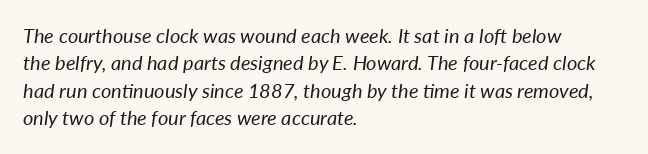
Q: Is the text bold? A: No.
Q: Is the text italic (slanted)? A: Yes, it leans right by about 7 degrees.
Q: Is the text underlined? A: No.
Q: How is the paragraph aligned? A: Left-aligned.
Q: Is the spacing between letters normal or unusually wide? A: Normal.
Q: Is the spacing between lines tight, normal or loose? A: Normal.
